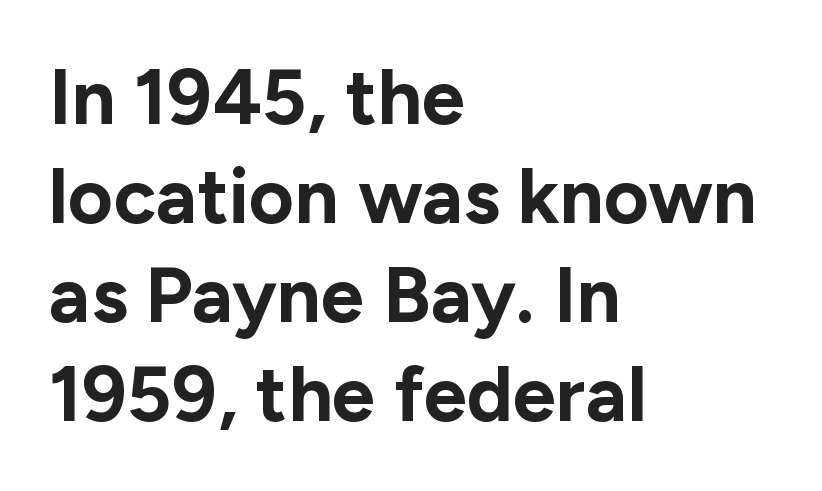
Q: Is the text bold? A: Yes.
Q: Is the text italic (slanted)? A: No, it is upright.
Q: Is the typeface a serif or a sans-serif typeface? A: Sans-serif.
Q: Is the text underlined? A: No.
Q: How is the paragraph aligned? A: Left-aligned.
Q: Is the spacing between letters normal or unusually wide? A: Normal.
Q: Is the spacing between lines tight, normal or loose? A: Normal.
Q: Width (condensed, normal, or wide)? A: Normal.
Q: Stroke contrast? A: Low.
Q: x-height? A: Medium.
Q: Monospaced? A: No.
